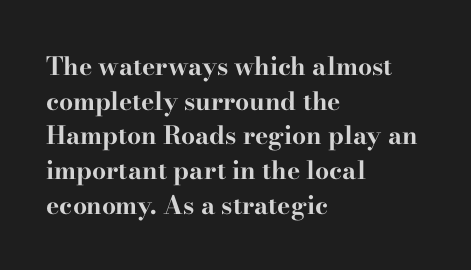
{"italic": "no", "bold": "yes", "underline": "no", "align": "left", "line_spacing": "normal", "line_spacing_ratio": 1.39, "letter_spacing": "normal", "letter_spacing_em": 0.0, "glyph_px": 25}
